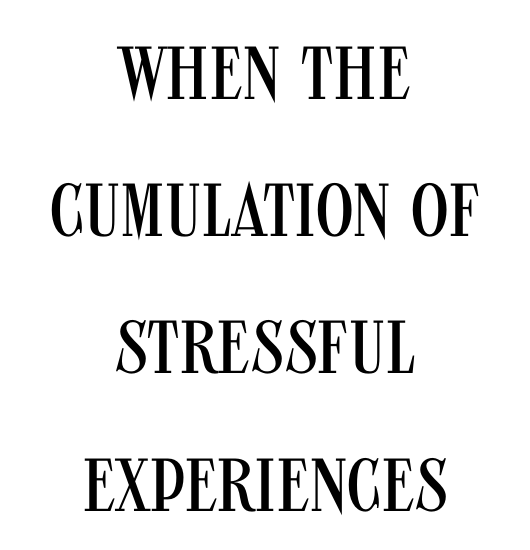
Do the letters lean? They stand straight. Both edges are ragged and mirror each other, which tells us the setting is centered. Typographically, this falls in the sans-serif category. The rendering uses natural spacing where letterforms have individual widths. Stroke thickness stays within the range of a standard reading face or lighter. The space beneath each line is pristine and unruled.
